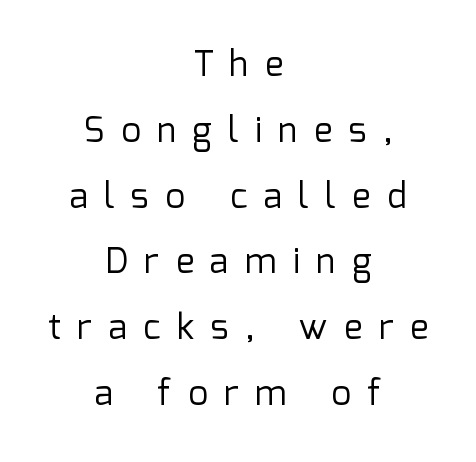
The image shows 35 px regular-weight sans-serif type, upright; set centered, line spacing 1.88x, unusually wide letter spacing (+0.47 em), not underlined; low stroke contrast and a medium x-height.
